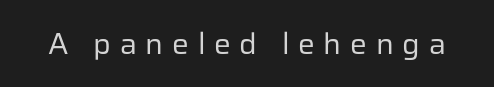
Q: Is the text bold? A: No.
Q: Is the text italic (slanted)? A: No, it is upright.
Q: Is the typeface a serif or a sans-serif typeface? A: Sans-serif.
Q: Is the text underlined? A: No.
Q: Is the spacing between letters normal or unusually wide? A: Unusually wide.
Q: Width (condensed, normal, or wide)? A: Normal.
Q: Stroke contrast? A: Low.
Q: x-height? A: Medium.
Q: Monospaced? A: No.
